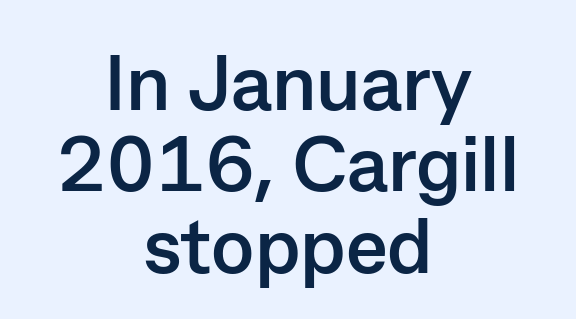
Upright lettering throughout. Any mark beneath the type? The region is blank. These lines are rendered in a variable-pitch font. Examine the stroke ends and you'll find no serifs. Tracking here is standard; glyphs follow each other at the usual distance. In CSS terms this would be text-align: center.
